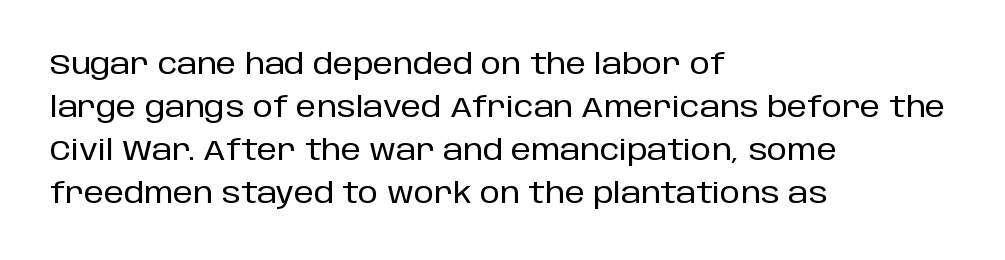
The image shows 29 px sans-serif type, upright; set left-aligned, normal line spacing (1.48x), normal letter spacing, not underlined; low stroke contrast and a large x-height.
